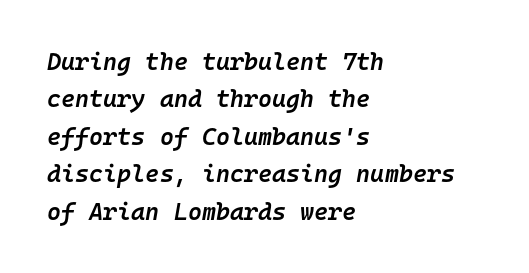
The space beneath each line is pristine and unruled. Observe the lean: these are italic letterforms. Firm but not heavy-handed strokes: this text is semibold. These lines are set flush left with a ragged right edge. If you measured baseline to baseline, you'd find a middling distance. The tracking reads as untouched default to a designer's eye.
